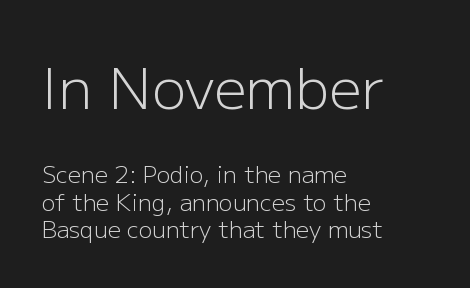
The image shows 57 px light sans-serif type, upright; set left-aligned, line spacing 1.2x, normal letter spacing, not underlined; the first (top) block is 2.48x larger; low stroke contrast and a medium x-height.
